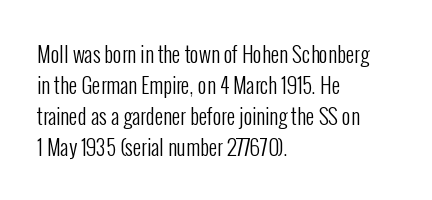
Q: Is the text bold? A: No.
Q: Is the text italic (slanted)? A: No, it is upright.
Q: Is the text underlined? A: No.
Q: How is the paragraph aligned? A: Left-aligned.
Q: Is the spacing between letters normal or unusually wide? A: Normal.
Q: Is the spacing between lines tight, normal or loose? A: Normal.
